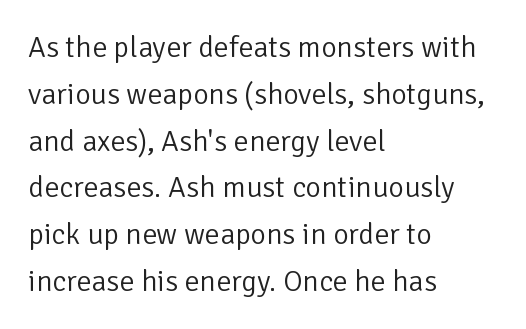
No italicization has been applied; the sample stays upright. Typographically, this falls in the sans-serif category. Plain, unruled lines of type. No heavy texture on the line: the type isn't bold.
